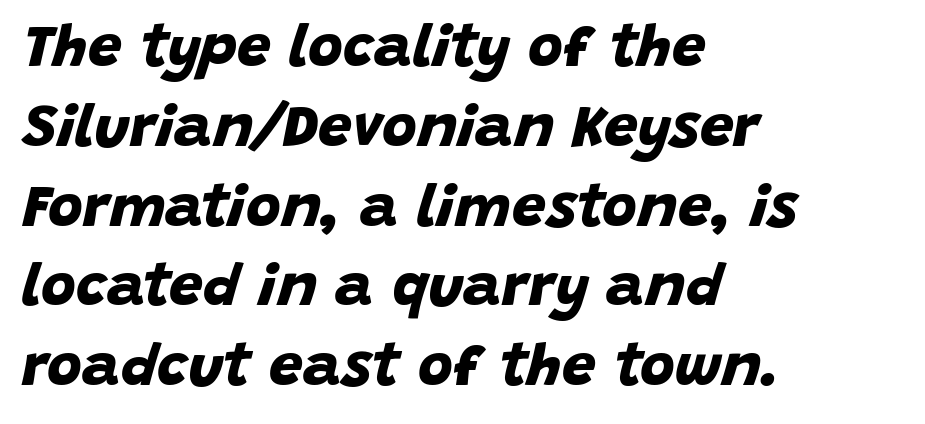
Emphasis by weight is at full strength: bold. Interline gaps are of average width in this sample. The rendering uses natural spacing where letterforms have individual widths. This sample uses plain, unmodified letter spacing. The characters display no serif detailing; their extremities are plain.
